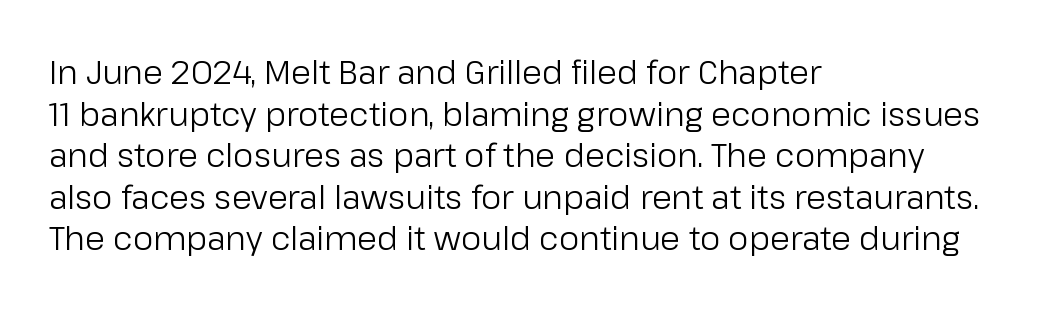
Q: Is the text bold? A: No.
Q: Is the text italic (slanted)? A: No, it is upright.
Q: Is the typeface a serif or a sans-serif typeface? A: Sans-serif.
Q: Is the text underlined? A: No.
Q: How is the paragraph aligned? A: Left-aligned.
Q: Is the spacing between letters normal or unusually wide? A: Normal.
Q: Is the spacing between lines tight, normal or loose? A: Normal.
Q: Width (condensed, normal, or wide)? A: Normal.
Q: Stroke contrast? A: Low.
Q: x-height? A: Medium.
Q: Monospaced? A: No.
